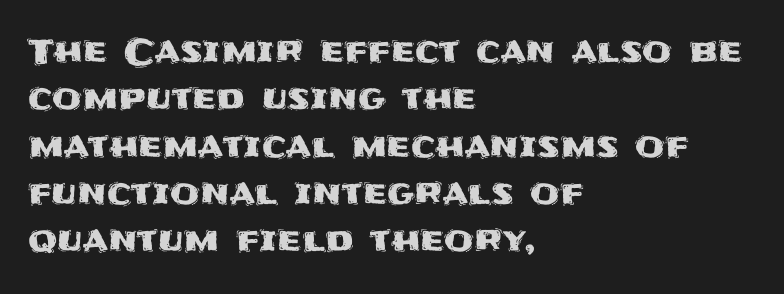
Q: Is the text italic (slanted)? A: No, it is upright.
Q: Is the typeface a serif or a sans-serif typeface? A: Sans-serif.
Q: Is the text underlined? A: No.
Q: How is the paragraph aligned? A: Left-aligned.
Q: Is the spacing between letters normal or unusually wide? A: Normal.
Q: Is the spacing between lines tight, normal or loose? A: Normal.
Q: Width (condensed, normal, or wide)? A: Normal.
Q: Stroke contrast? A: Medium.
Q: x-height? A: Large.
Q: Monospaced? A: No.
